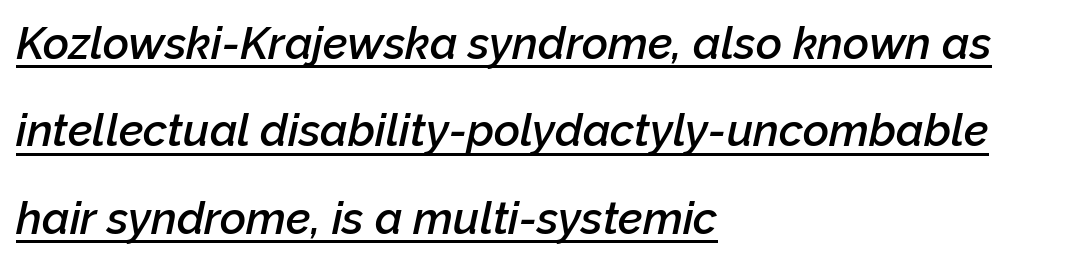
The image shows 45 px semibold type, italic (leaning right); set left-aligned, loose line spacing (1.94x), normal letter spacing, underlined; low stroke contrast and a medium x-height.
